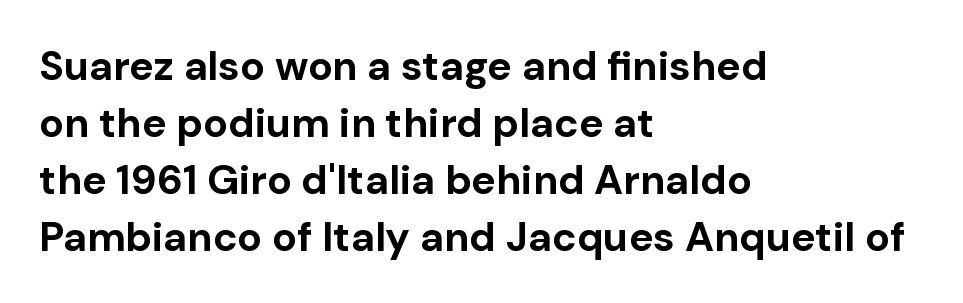
Q: Is the text bold? A: Yes.
Q: Is the text italic (slanted)? A: No, it is upright.
Q: Is the typeface a serif or a sans-serif typeface? A: Sans-serif.
Q: Is the text underlined? A: No.
Q: How is the paragraph aligned? A: Left-aligned.
Q: Is the spacing between letters normal or unusually wide? A: Normal.
Q: Is the spacing between lines tight, normal or loose? A: Normal.
Q: Width (condensed, normal, or wide)? A: Normal.
Q: Stroke contrast? A: Low.
Q: x-height? A: Medium.
Q: Monospaced? A: No.
